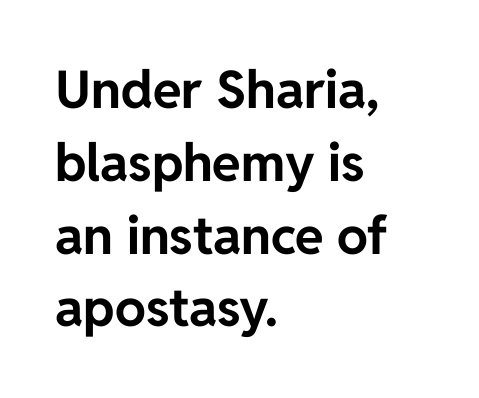
{"serif": "no", "italic": "no", "bold": "yes", "weight": "bold", "width": "normal", "stroke_contrast": "low", "x_height": "medium", "monospaced": "no", "underline": "no", "align": "left", "line_spacing": "normal", "line_spacing_ratio": 1.4, "letter_spacing": "normal", "letter_spacing_em": 0.0, "glyph_px": 52}
